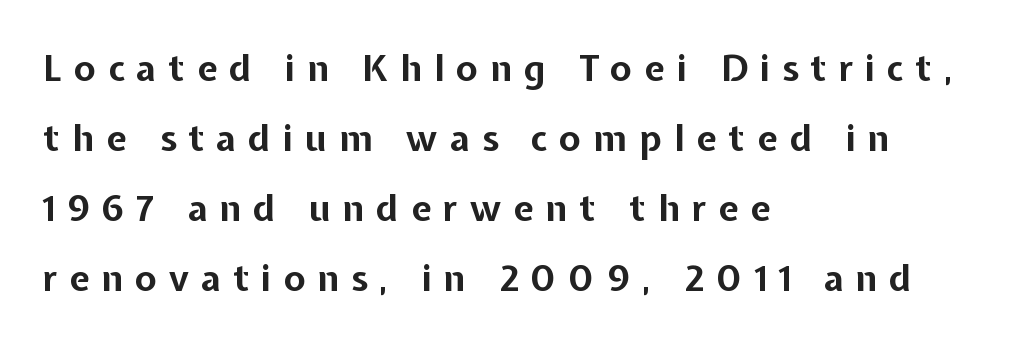
The image shows 36 px bold sans-serif type, upright; set left-aligned, loose line spacing (1.94x), unusually wide letter spacing (+0.34 em), not underlined; low stroke contrast and a medium x-height.
